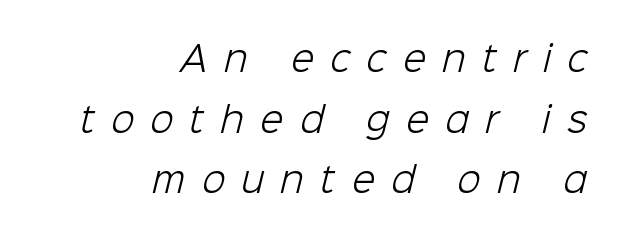
Q: Is the text bold? A: No.
Q: Is the typeface a serif or a sans-serif typeface? A: Sans-serif.
Q: Is the text underlined? A: No.
Q: How is the paragraph aligned? A: Right-aligned.
Q: Is the spacing between letters normal or unusually wide? A: Unusually wide.
Q: Width (condensed, normal, or wide)? A: Normal.
Q: Stroke contrast? A: Low.
Q: x-height? A: Medium.
Q: Monospaced? A: No.
